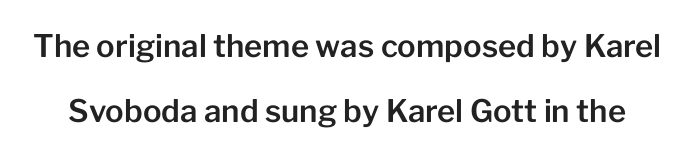
Q: Is the text italic (slanted)? A: No, it is upright.
Q: Is the typeface a serif or a sans-serif typeface? A: Sans-serif.
Q: Is the text underlined? A: No.
Q: Is the spacing between letters normal or unusually wide? A: Normal.
Q: Is the spacing between lines tight, normal or loose? A: Loose.
Q: Width (condensed, normal, or wide)? A: Normal.
Q: Stroke contrast? A: Low.
Q: x-height? A: Medium.
Q: Monospaced? A: No.
